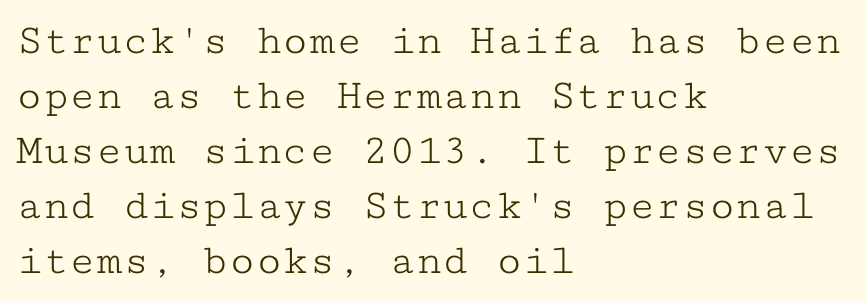
{"serif": "yes", "italic": "no", "bold": "no", "weight": "light", "width": "wide", "stroke_contrast": "low", "x_height": "medium", "monospaced": "yes", "underline": "no", "align": "left", "line_spacing": "normal", "line_spacing_ratio": 1.25, "letter_spacing": "normal", "letter_spacing_em": 0.0, "glyph_px": 44}
